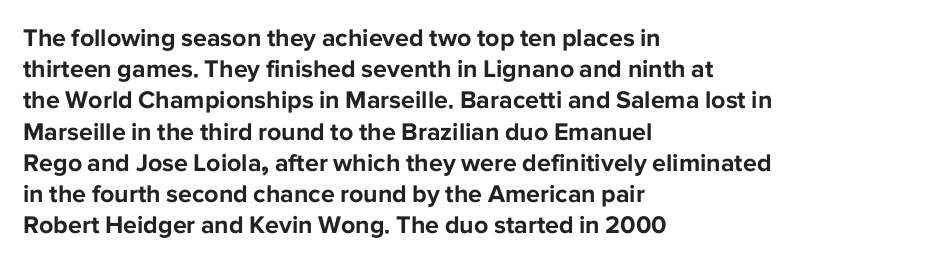
The image shows 25 px bold type, upright; set left-aligned, normal line spacing (1.25x), normal letter spacing, not underlined.
